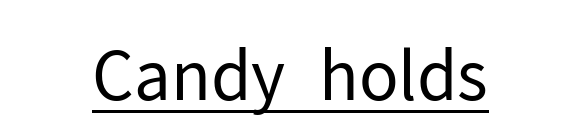
The image shows 67 px regular-weight sans-serif type, upright; set normal letter spacing, underlined; low stroke contrast and a medium x-height.
